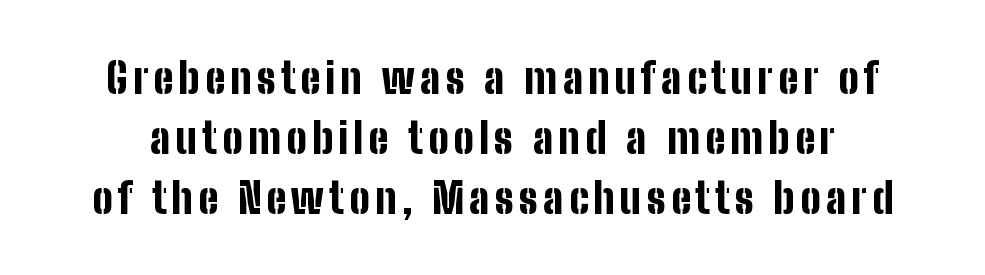
The image shows 43 px bold, condensed sans-serif type, upright; set normal line spacing (1.39x), not underlined; low stroke contrast and a medium x-height.
